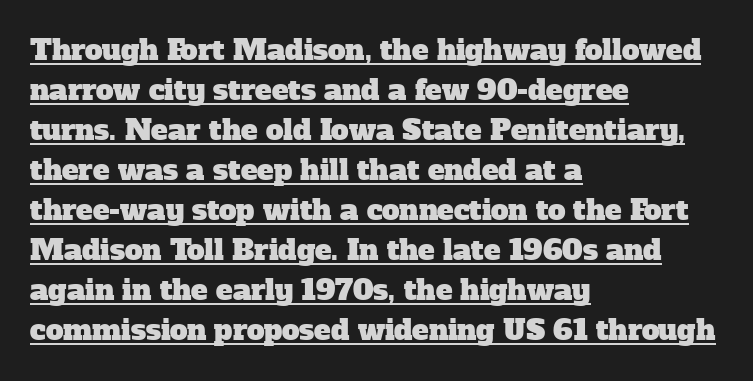
{"serif": "yes", "width": "normal", "stroke_contrast": "low", "x_height": "medium", "monospaced": "no", "underline": "yes", "align": "left", "line_spacing": "normal", "line_spacing_ratio": 1.43, "letter_spacing": "normal", "letter_spacing_em": 0.0, "glyph_px": 28}
